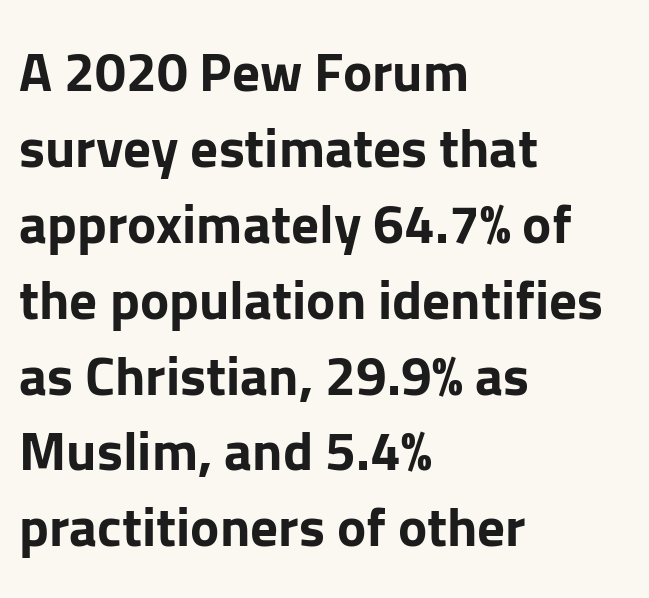
The image shows 55 px bold sans-serif type, upright; set left-aligned, normal line spacing (1.38x), normal letter spacing, not underlined; low stroke contrast and a medium x-height.
